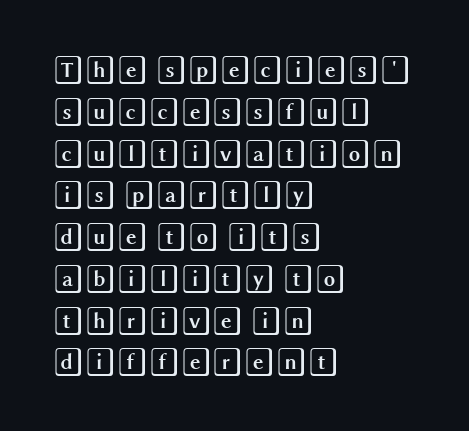
The image shows 29 px wide type, upright; set left-aligned, normal line spacing (1.44x), normal letter spacing, not underlined; a large x-height.
